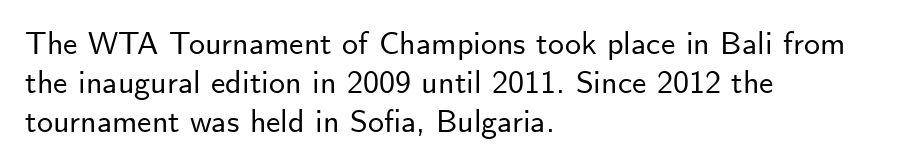
The image shows 32 px sans-serif type, upright; set left-aligned, line spacing 1.22x, normal letter spacing, not underlined; low stroke contrast and a small x-height.
